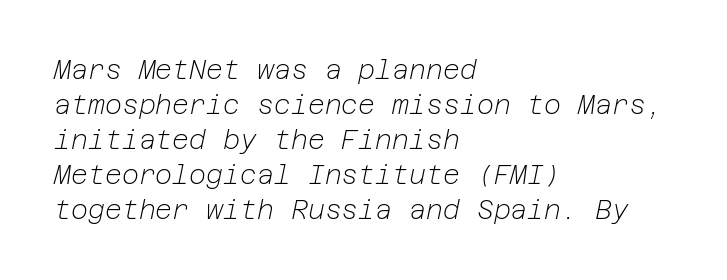
{"italic": "yes", "lean": "right", "slant_degrees": 12, "bold": "no", "underline": "no", "align": "left", "line_spacing": "normal", "line_spacing_ratio": 1.35, "letter_spacing": "normal", "letter_spacing_em": 0.0, "glyph_px": 26}
